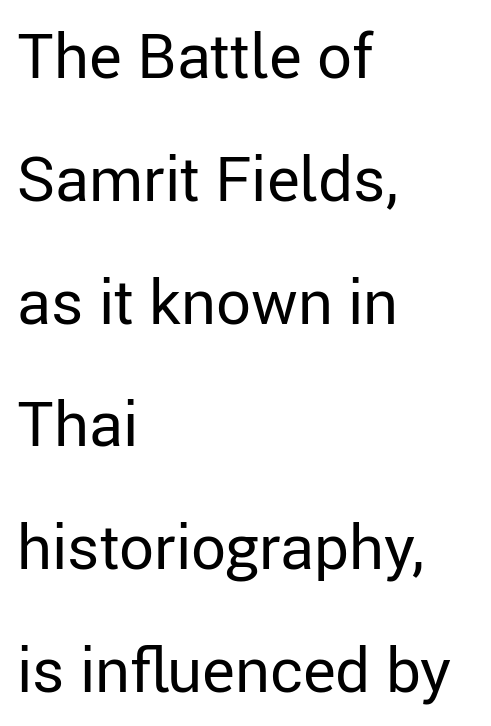
Descenders are the only things crossing below the line. Weight: in the light-to-regular range. The rendering uses natural spacing where letterforms have individual widths. A sans-serif font was chosen for this passage. The horizontal fit of the characters is conventional and even. Interline gaps are noticeably wide in this sample.
